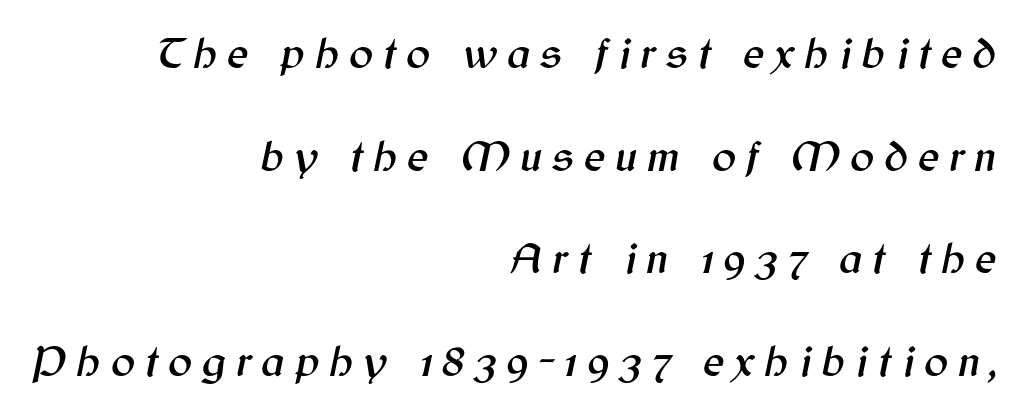
What's the leading like? Stretched, with rows far apart. Emphasis-style slanted type is in use. Unmarked baselines from the first word to the last. Tracking value appears strongly positive — letters spread wide. The passage shown is typed in a proportional face where columns would drift. Right-aligned paragraph, ragged on the left.
